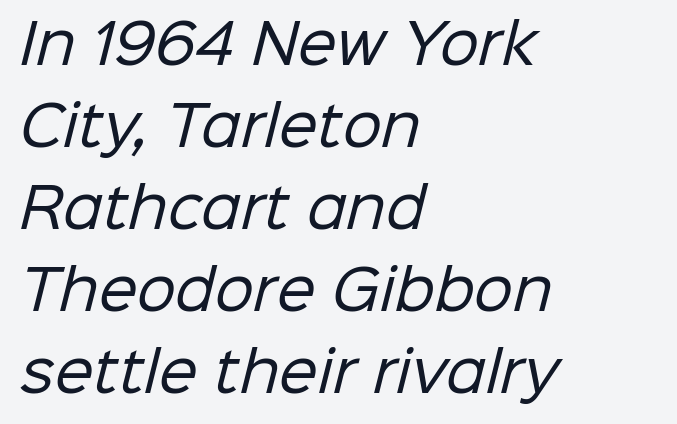
The image shows 55 px regular-weight sans-serif type; set left-aligned, normal line spacing (1.49x), normal letter spacing, not underlined; low stroke contrast and a medium x-height.
